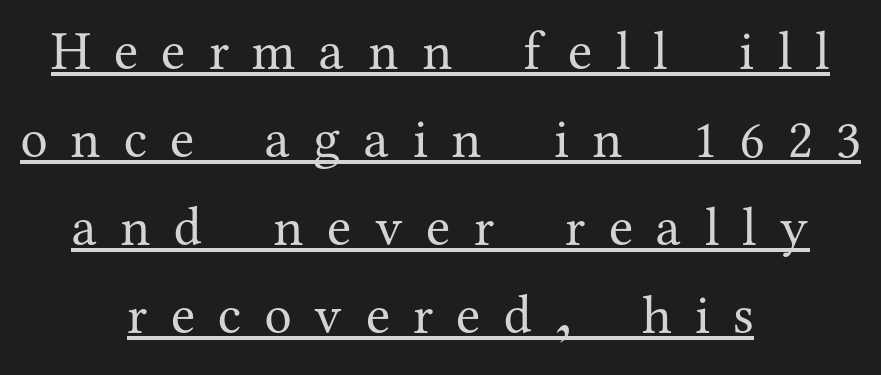
The image shows 55 px regular-weight serif type, upright; set centered, normal line spacing (1.6x), unusually wide letter spacing (+0.42 em), underlined; medium stroke contrast and a medium x-height.
